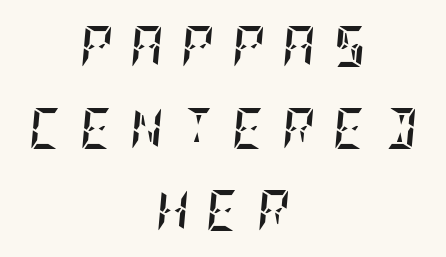
Is the letter spacing exaggerated? Yes — the characters are pushed far apart. The typesetter chose a symmetrical, centered arrangement here. There's an unmistakable incline to the writing here. Quick note: underline off. Notice the wide empty band between every row — that's loose leading.
